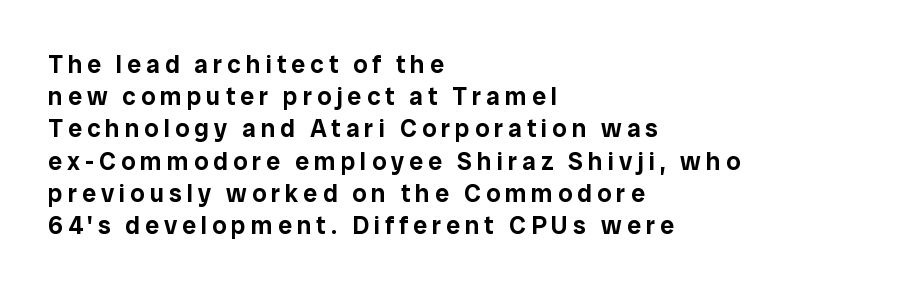
{"italic": "no", "underline": "no", "align": "left", "line_spacing": "normal", "line_spacing_ratio": 1.29, "letter_spacing": "wide", "letter_spacing_em": 0.2, "glyph_px": 25}
